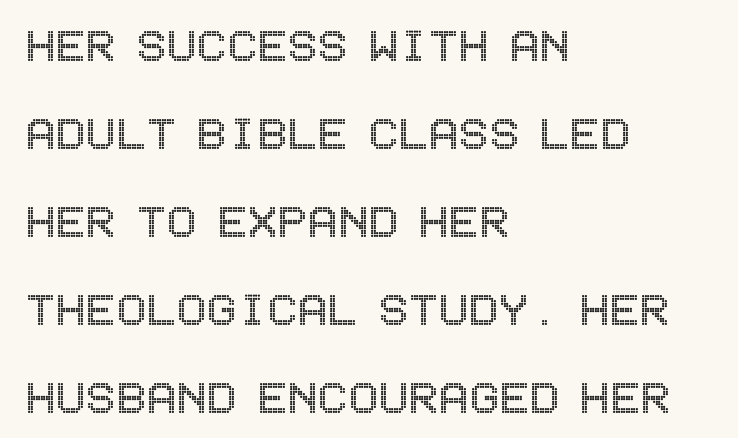
Q: Is the text italic (slanted)? A: No, it is upright.
Q: Is the text underlined? A: No.
Q: How is the paragraph aligned? A: Left-aligned.
Q: Is the spacing between letters normal or unusually wide? A: Normal.
Q: Is the spacing between lines tight, normal or loose? A: Normal.
Q: Width (condensed, normal, or wide)? A: Condensed.
Q: x-height? A: Large.
